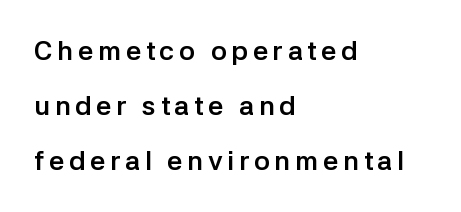
Q: Is the text bold? A: Yes.
Q: Is the text italic (slanted)? A: No, it is upright.
Q: Is the text underlined? A: No.
Q: How is the paragraph aligned? A: Left-aligned.
Q: Is the spacing between lines tight, normal or loose? A: Loose.
